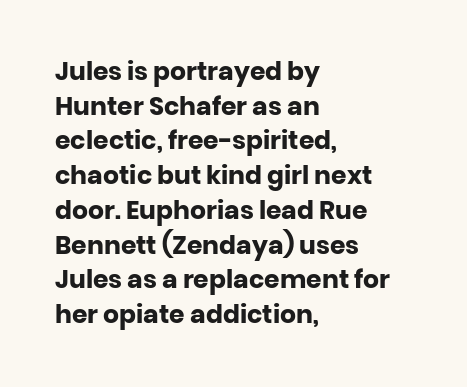
Q: Is the text bold? A: Yes.
Q: Is the text italic (slanted)? A: No, it is upright.
Q: Is the text underlined? A: No.
Q: How is the paragraph aligned? A: Left-aligned.
Q: Is the spacing between letters normal or unusually wide? A: Normal.
Q: Is the spacing between lines tight, normal or loose? A: Normal.
